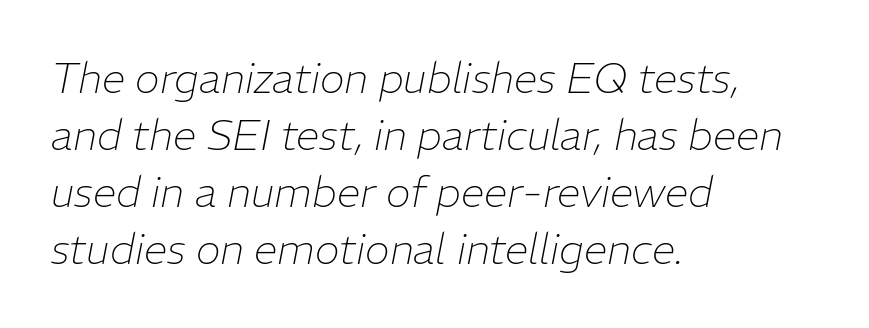
{"italic": "yes", "lean": "right", "slant_degrees": 11, "bold": "no", "weight": "thin", "width": "normal", "stroke_contrast": "low", "x_height": "medium", "monospaced": "no", "underline": "no", "align": "left", "line_spacing": "normal", "line_spacing_ratio": 1.36, "letter_spacing": "normal", "letter_spacing_em": 0.0, "glyph_px": 42}
